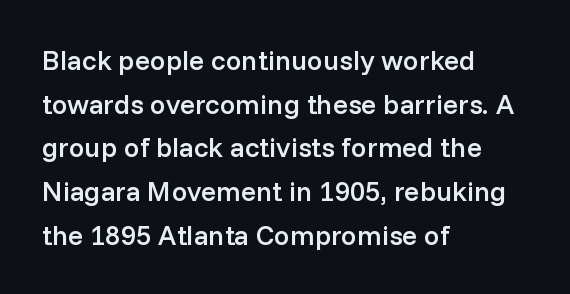
The space directly below the letters is spotless. Each new line begins a customary step beneath the previous one. On the weight axis this lands at semibold, roughly 600. You could not count columns in this text — the font is proportionally spaced.
